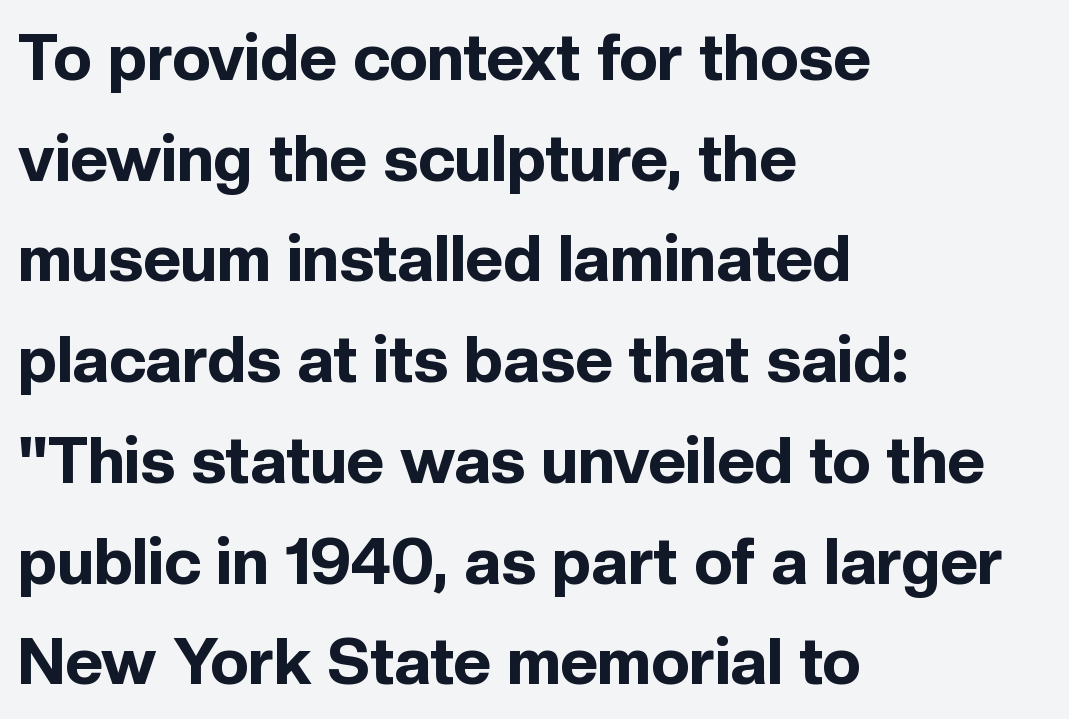
Q: Is the text bold? A: Yes.
Q: Is the text italic (slanted)? A: No, it is upright.
Q: Is the typeface a serif or a sans-serif typeface? A: Sans-serif.
Q: Is the text underlined? A: No.
Q: How is the paragraph aligned? A: Left-aligned.
Q: Is the spacing between letters normal or unusually wide? A: Normal.
Q: Is the spacing between lines tight, normal or loose? A: Normal.
Q: Width (condensed, normal, or wide)? A: Normal.
Q: x-height? A: Medium.
Q: Monospaced? A: No.
